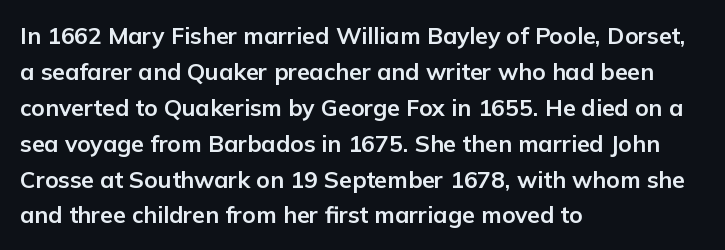
{"italic": "no", "bold": "yes", "underline": "no", "align": "left", "line_spacing": "normal", "line_spacing_ratio": 1.56, "letter_spacing": "normal", "letter_spacing_em": 0.0, "glyph_px": 23}
